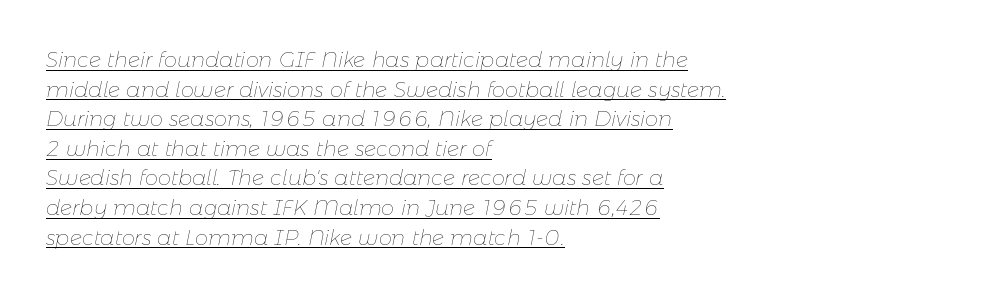
The image shows 21 px text type, italic (leaning right); set left-aligned, normal line spacing (1.41x), normal letter spacing, underlined.
